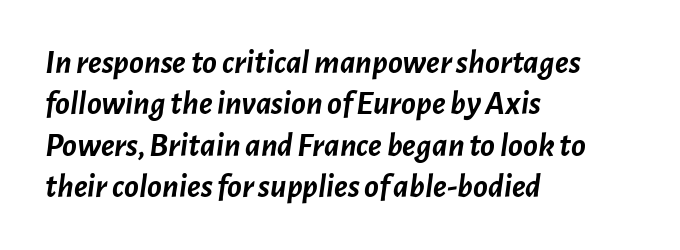
Q: Is the text bold? A: Yes.
Q: Is the text italic (slanted)? A: Yes, it leans right by about 7 degrees.
Q: Is the text underlined? A: No.
Q: How is the paragraph aligned? A: Left-aligned.
Q: Is the spacing between letters normal or unusually wide? A: Normal.
Q: Width (condensed, normal, or wide)? A: Normal.
Q: Stroke contrast? A: Low.
Q: x-height? A: Medium.
Q: Monospaced? A: No.
